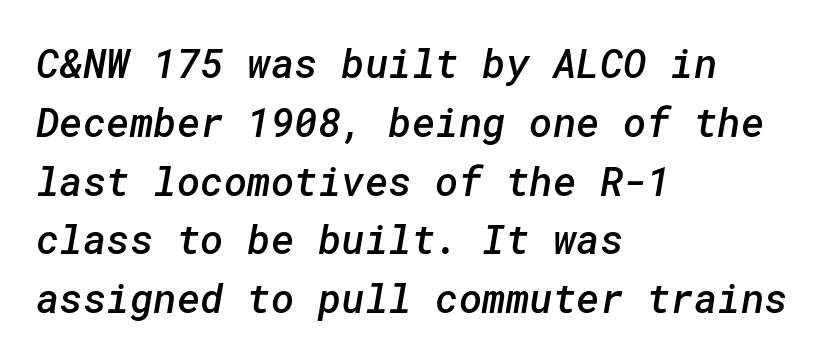
Each row of text sits above clean, open space. Each line starts at the same left margin while the right side varies. The passage shown has conventional tracking throughout. What weight is shown? A semibold, between regular and bold.
